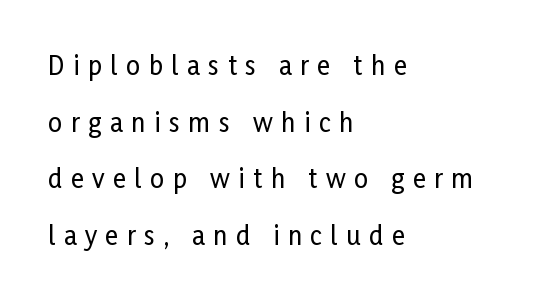
{"italic": "no", "underline": "no", "align": "left", "line_spacing": "loose", "line_spacing_ratio": 2.27, "letter_spacing": "wide", "letter_spacing_em": 0.34, "glyph_px": 25}
